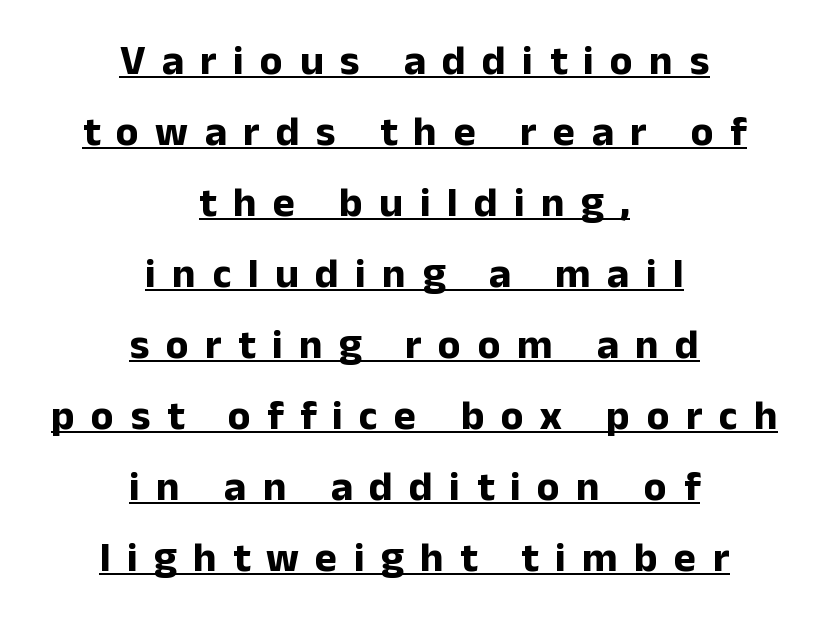
Every character sits straight up, as roman type does. Observe the wide spacing: letters keep a clear distance from each other. This sample keeps an unexceptional amount of space between lines. Think of a printed novel: that variable character pitch is what you see here. These lines are composed in type without serifs.
